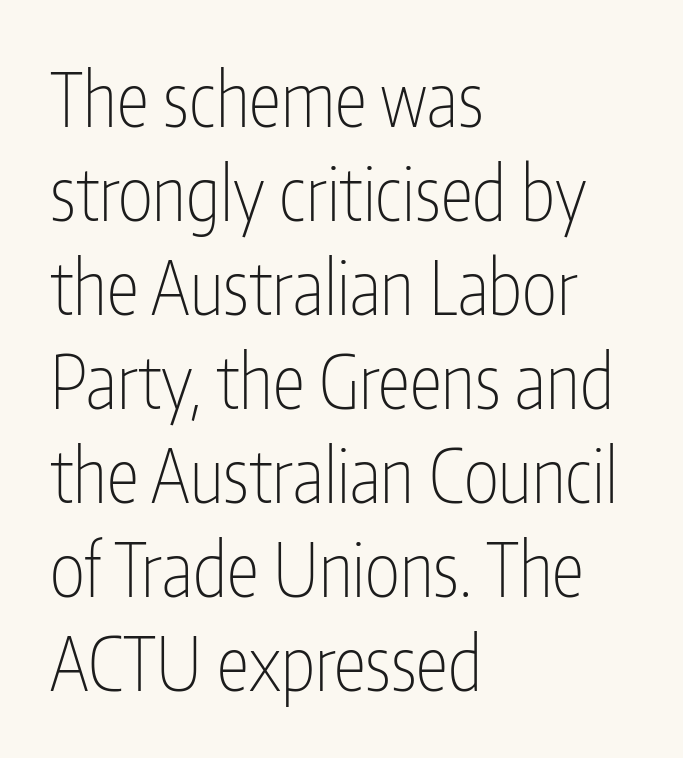
Do the characters align in a grid? No, the font is proportional. Is the type heavy? It reads as light-to-regular instead. A typesetter would mark this as roman, not italic. Descender tails drop into unmarked territory.
